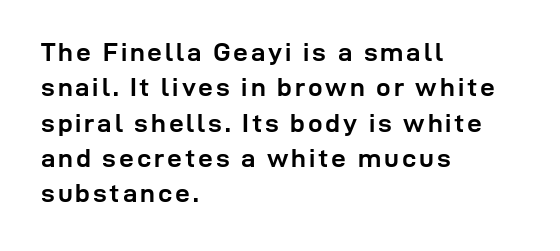
Q: Is the text bold? A: Yes.
Q: Is the text italic (slanted)? A: No, it is upright.
Q: Is the text underlined? A: No.
Q: How is the paragraph aligned? A: Left-aligned.
Q: Is the spacing between lines tight, normal or loose? A: Normal.
